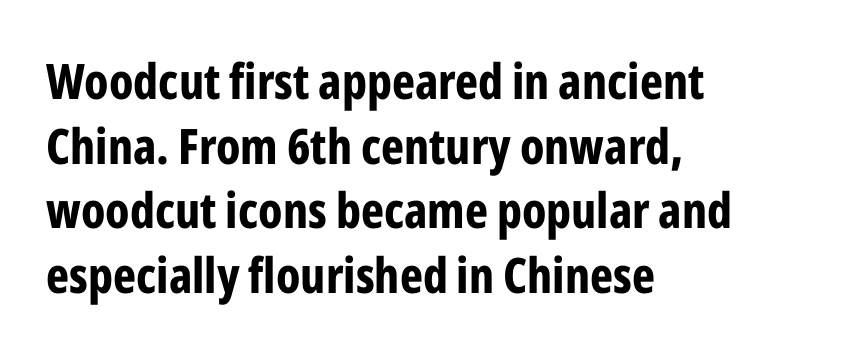
Look at the stroke-to-counter ratio: heavy, a bold. Vertical spacing — default. The letters stand upright; this is a roman face. Font category for this specimen: sans-serif.
